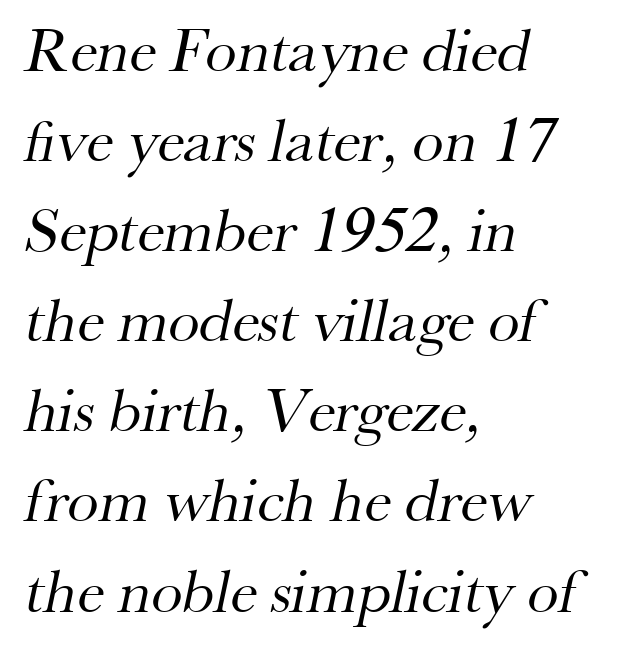
Q: Is the text bold? A: No.
Q: Is the typeface a serif or a sans-serif typeface? A: Serif.
Q: Is the text underlined? A: No.
Q: How is the paragraph aligned? A: Left-aligned.
Q: Is the spacing between letters normal or unusually wide? A: Normal.
Q: Is the spacing between lines tight, normal or loose? A: Normal.
Q: Width (condensed, normal, or wide)? A: Normal.
Q: Stroke contrast? A: Medium.
Q: x-height? A: Small.
Q: Monospaced? A: No.
